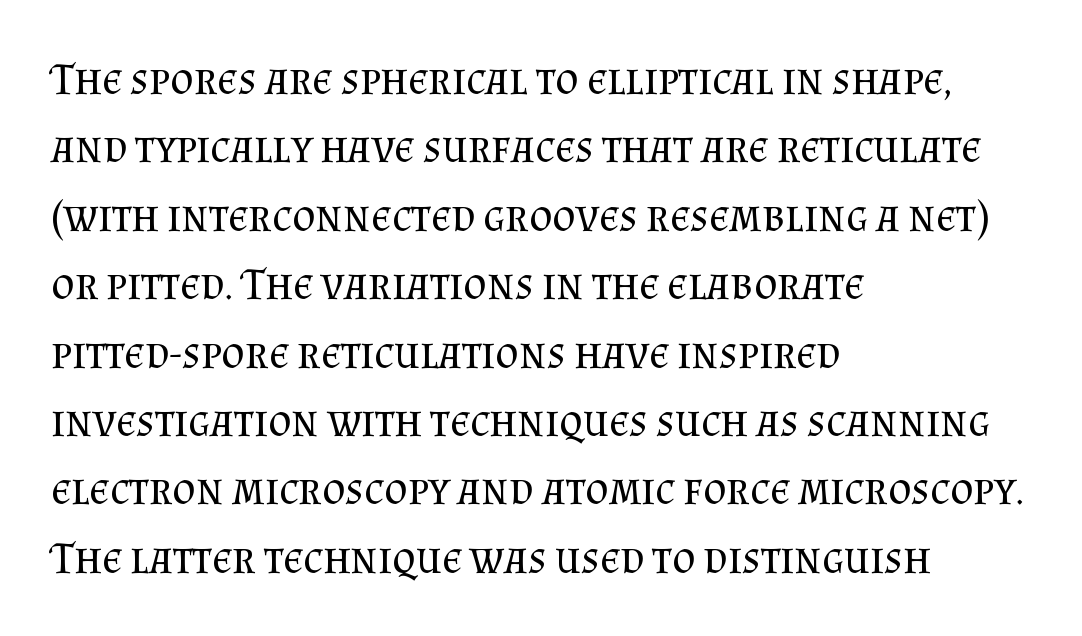
{"serif": "yes", "italic": "no", "bold": "no", "weight": "regular", "width": "normal", "stroke_contrast": "medium", "x_height": "small", "monospaced": "no", "underline": "no", "align": "left", "line_spacing": "normal", "line_spacing_ratio": 1.52, "letter_spacing": "normal", "letter_spacing_em": 0.0, "glyph_px": 45}
